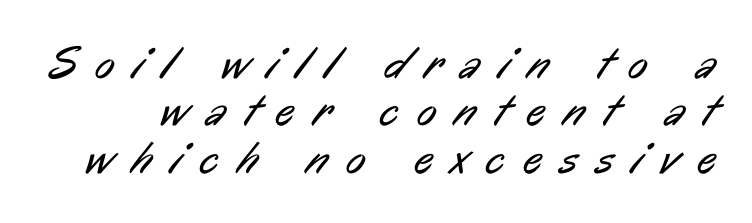
The image shows 46 px regular-weight, condensed sans-serif type; set tight line spacing (1.03x), unusually wide letter spacing (+0.41 em), not underlined; low stroke contrast and a medium x-height.
